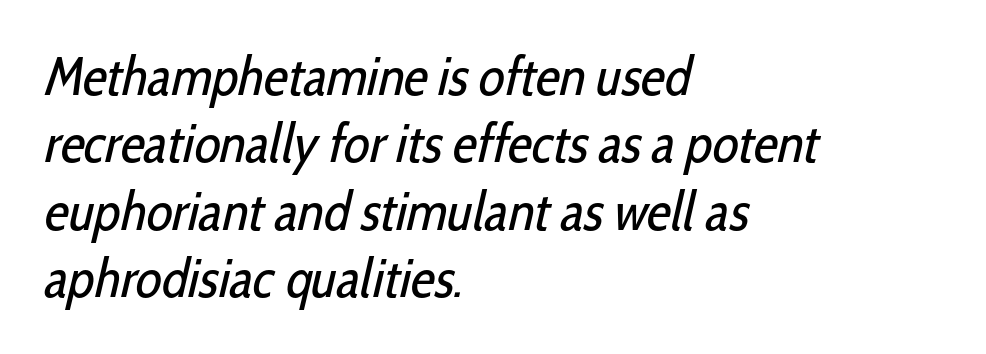
{"serif": "no", "bold": "no", "weight": "regular", "width": "condensed", "stroke_contrast": "low", "x_height": "medium", "monospaced": "no", "underline": "no", "align": "left", "line_spacing": "normal", "line_spacing_ratio": 1.25, "letter_spacing": "normal", "letter_spacing_em": 0.0, "glyph_px": 54}
